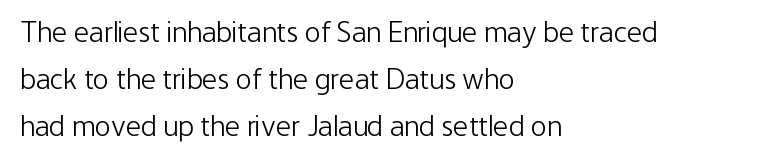
{"serif": "no", "italic": "no", "bold": "no", "weight": "light", "width": "condensed", "stroke_contrast": "low", "x_height": "medium", "monospaced": "no", "underline": "no", "align": "left", "line_spacing": "normal", "line_spacing_ratio": 1.57, "letter_spacing": "normal", "letter_spacing_em": 0.0, "glyph_px": 30}
